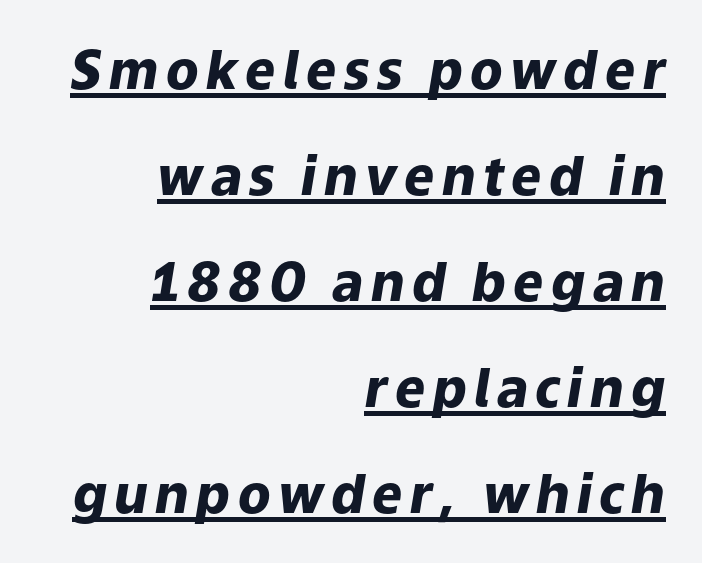
Q: Is the text bold? A: Yes.
Q: Is the text italic (slanted)? A: Yes, it leans right by about 9 degrees.
Q: Is the text underlined? A: Yes.
Q: How is the paragraph aligned? A: Right-aligned.
Q: Is the spacing between lines tight, normal or loose? A: Loose.
Q: Width (condensed, normal, or wide)? A: Normal.
Q: Stroke contrast? A: Low.
Q: x-height? A: Medium.
Q: Monospaced? A: No.
